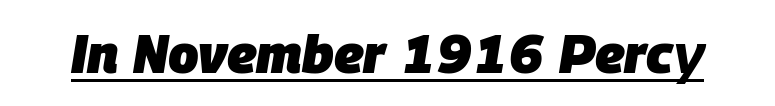
{"italic": "yes", "lean": "right", "slant_degrees": 9, "bold": "yes", "weight": "heavy", "width": "normal", "stroke_contrast": "low", "x_height": "large", "monospaced": "no", "underline": "yes", "letter_spacing": "normal", "letter_spacing_em": 0.0, "glyph_px": 54}
